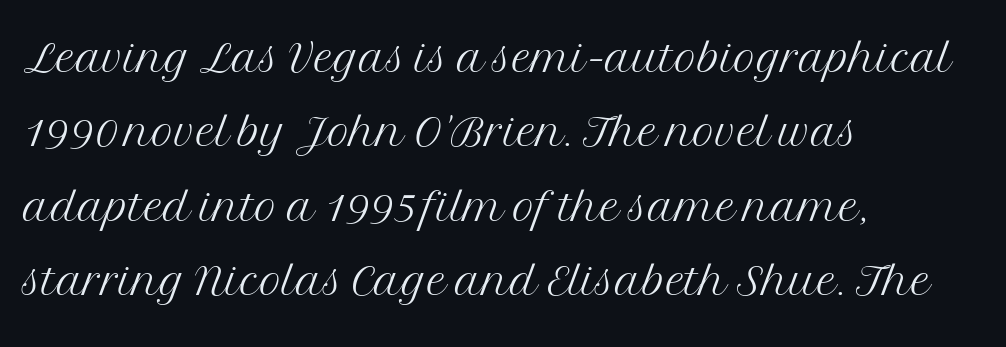
Note the varied advance widths — an 'i' is clearly narrower than an 'm'. How are the letters spaced? Ordinarily, with no added tracking. Letters have the restrained weight of plain body copy at most.
